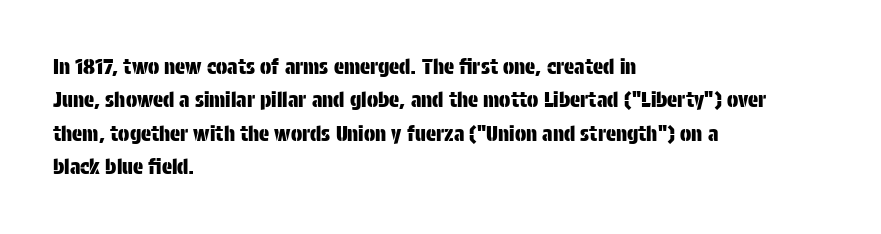
Nobody drew a line under any word here. A student would call this left alignment; a typographer would say flush left, rag right. Rendered with straight, roman letterforms. In terms of leading, this rendering sits right in the middle. Characters follow at the spacing the type designer built in.
